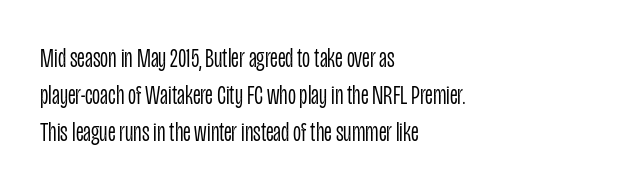
The image shows 28 px light, condensed sans-serif type, upright; set left-aligned, normal line spacing (1.33x), normal letter spacing, not underlined; low stroke contrast and a large x-height.
